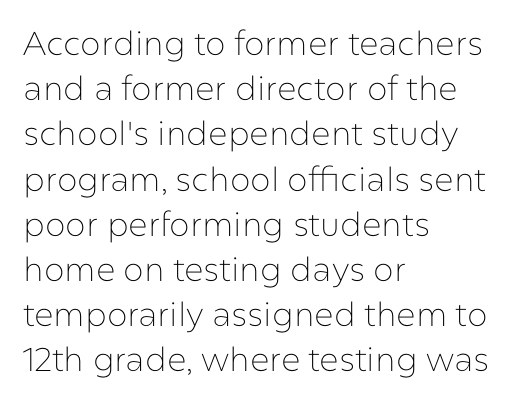
Q: Is the text bold? A: No.
Q: Is the text italic (slanted)? A: No, it is upright.
Q: Is the typeface a serif or a sans-serif typeface? A: Sans-serif.
Q: Is the text underlined? A: No.
Q: How is the paragraph aligned? A: Left-aligned.
Q: Is the spacing between letters normal or unusually wide? A: Normal.
Q: Is the spacing between lines tight, normal or loose? A: Normal.
Q: Width (condensed, normal, or wide)? A: Normal.
Q: Stroke contrast? A: Low.
Q: x-height? A: Medium.
Q: Monospaced? A: No.
